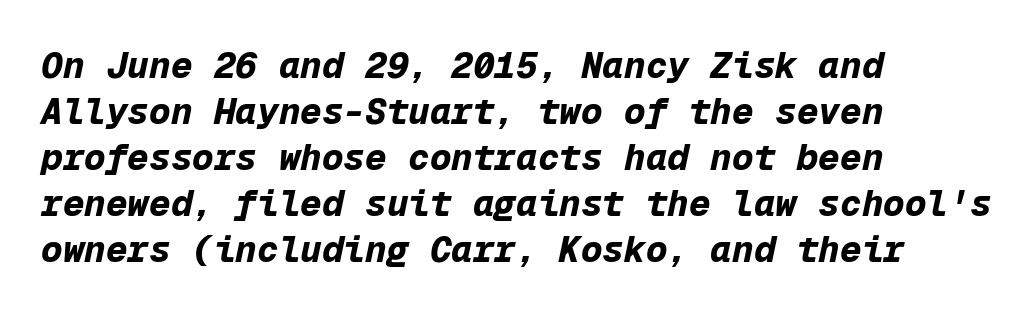
Q: Is the text bold? A: Yes.
Q: Is the text italic (slanted)? A: Yes, it leans right by about 12 degrees.
Q: Is the text underlined? A: No.
Q: How is the paragraph aligned? A: Left-aligned.
Q: Is the spacing between letters normal or unusually wide? A: Normal.
Q: Is the spacing between lines tight, normal or loose? A: Normal.
Q: Width (condensed, normal, or wide)? A: Normal.
Q: Stroke contrast? A: Low.
Q: x-height? A: Medium.
Q: Monospaced? A: Yes.
